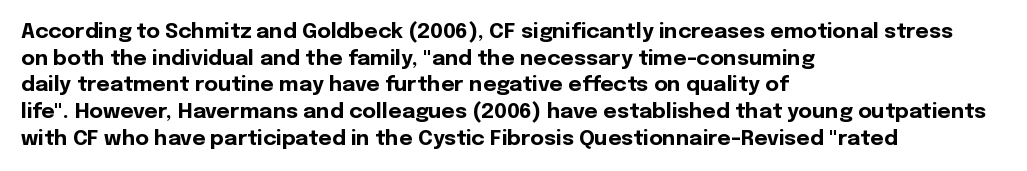
Honestly, the row spacing looks completely unremarkable. Posture: upright roman. Plenty of ink on the page — the face is bold. Typeset ragged right — the left edge is the straight one.
